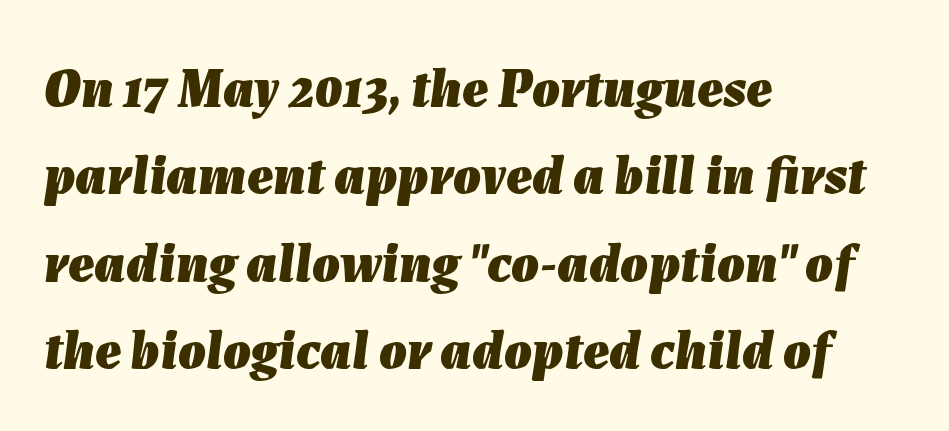
{"italic": "yes", "lean": "right", "slant_degrees": 7, "bold": "yes", "weight": "heavy", "width": "normal", "stroke_contrast": "low", "x_height": "medium", "monospaced": "no", "underline": "no", "align": "left", "line_spacing": "normal", "line_spacing_ratio": 1.59, "letter_spacing": "normal", "letter_spacing_em": 0.0, "glyph_px": 55}
